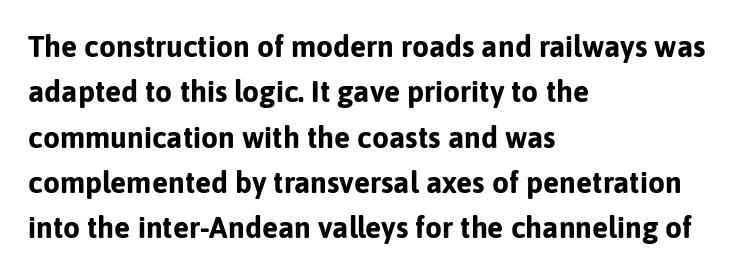
Q: Is the text bold? A: Yes.
Q: Is the text italic (slanted)? A: No, it is upright.
Q: Is the typeface a serif or a sans-serif typeface? A: Sans-serif.
Q: Is the text underlined? A: No.
Q: How is the paragraph aligned? A: Left-aligned.
Q: Is the spacing between letters normal or unusually wide? A: Normal.
Q: Is the spacing between lines tight, normal or loose? A: Normal.
Q: Width (condensed, normal, or wide)? A: Normal.
Q: Stroke contrast? A: Low.
Q: x-height? A: Medium.
Q: Monospaced? A: No.
